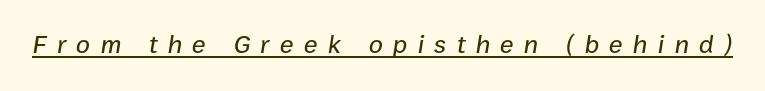
In terms of letterspacing, this is a distinctly airy, spread setting. The typesetter has applied underlining to the passage shown. The typography opts for an oblique posture over an upright one.
